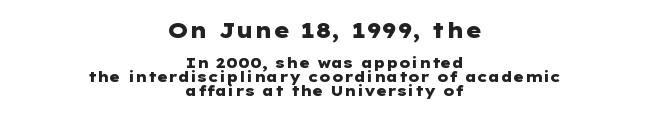
{"italic": "no", "bold": "yes", "underline": "no", "align": "center", "line_spacing": "tight", "line_spacing_ratio": 0.98, "letter_spacing": "normal", "letter_spacing_em": 0.0, "larger_block": "first", "size_ratio": 1.5, "glyph_px": 21}
